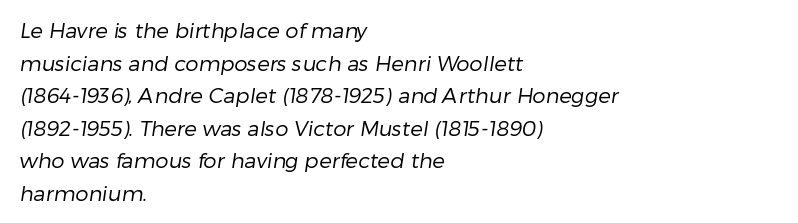
The setting favours the left margin, as ordinary paragraphs usually do. The strokes carry an ordinary text weight at most. Nobody touched the tracking dial on this one. The zone under the glyphs is completely vacant. A normal amount of white space separates one row of letters from the next.
